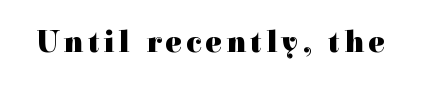
The image shows 31 px heavy serif type, upright; set not underlined; a medium x-height.
